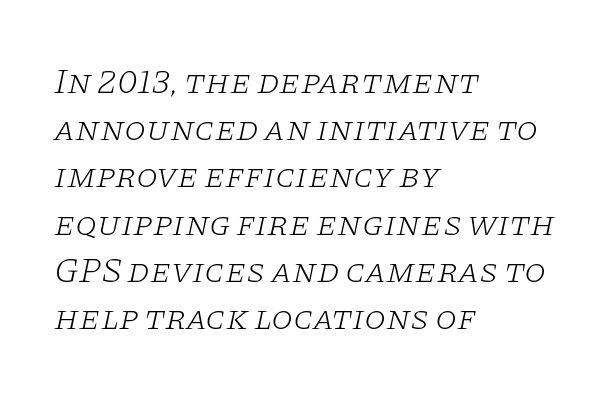
{"serif": "yes", "italic": "yes", "lean": "right", "slant_degrees": 11, "bold": "no", "weight": "light", "width": "wide", "stroke_contrast": "low", "x_height": "large", "monospaced": "no", "underline": "no", "align": "left", "line_spacing": "normal", "line_spacing_ratio": 1.35, "letter_spacing": "normal", "letter_spacing_em": 0.0, "glyph_px": 35}
